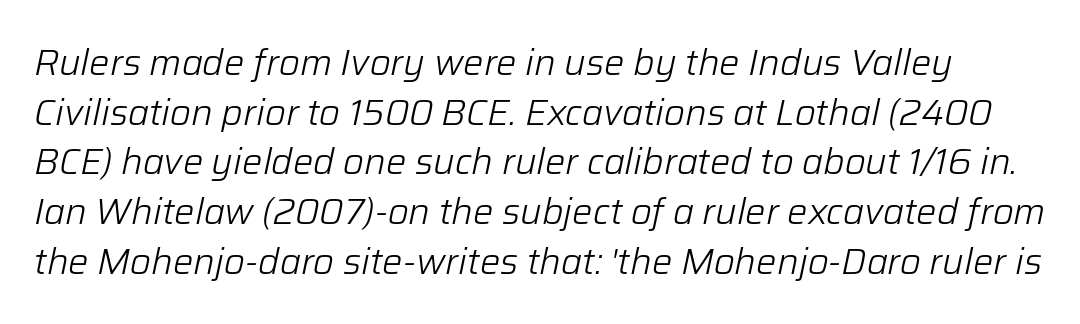
The image shows 36 px light type, italic (leaning right); set normal line spacing (1.38x), normal letter spacing, not underlined; low stroke contrast and a medium x-height.
